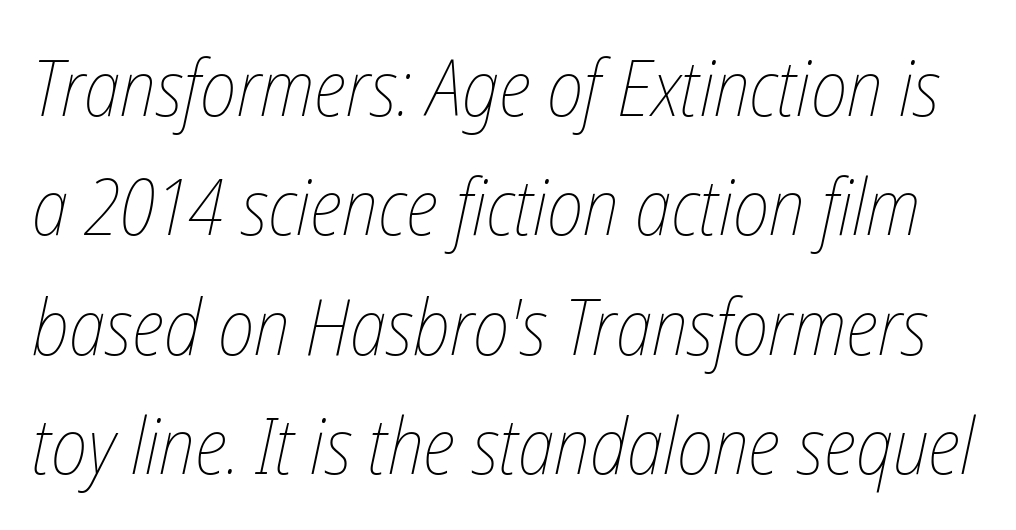
The image shows 78 px thin, condensed type, italic (leaning right); set normal line spacing (1.53x), normal letter spacing, not underlined; low stroke contrast and a medium x-height.
